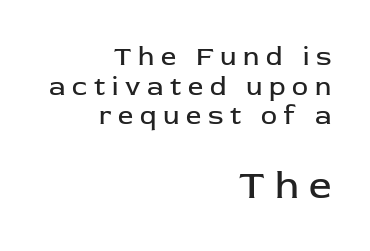
The image shows 40 px regular-weight sans-serif type, upright; set right-aligned, tight line spacing (1.1x), unusually wide letter spacing (+0.25 em), not underlined; the second (bottom) block is 1.48x larger; low stroke contrast and a medium x-height.
